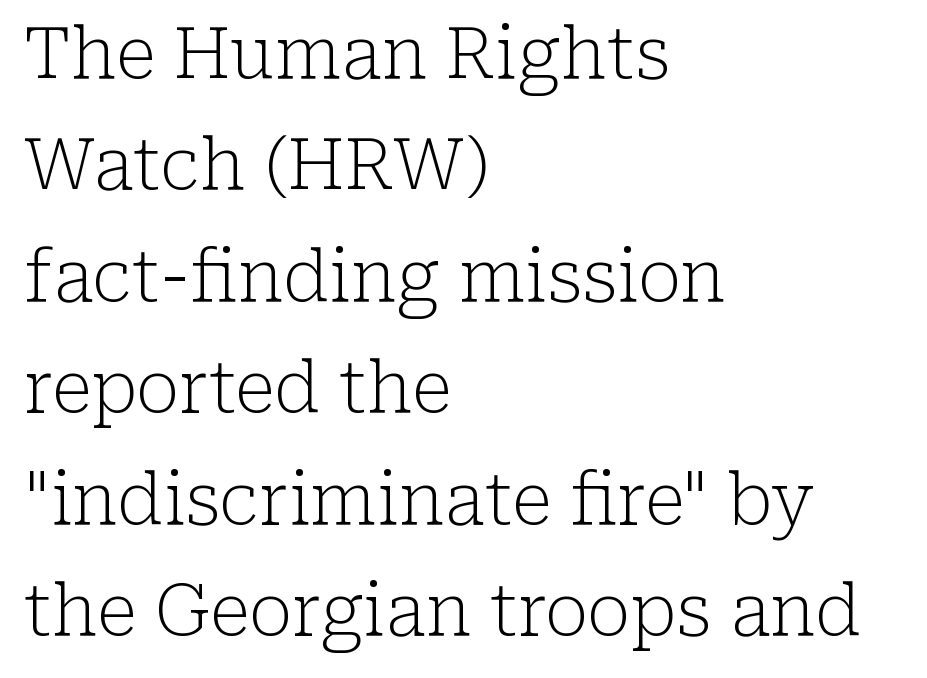
The image shows 71 px light serif type, upright; set left-aligned, normal line spacing (1.57x), normal letter spacing, not underlined; low stroke contrast and a medium x-height.
